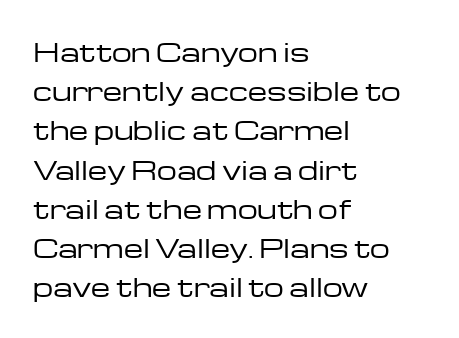
The image shows 25 px text type, upright; set left-aligned, normal line spacing (1.57x), normal letter spacing, not underlined.
